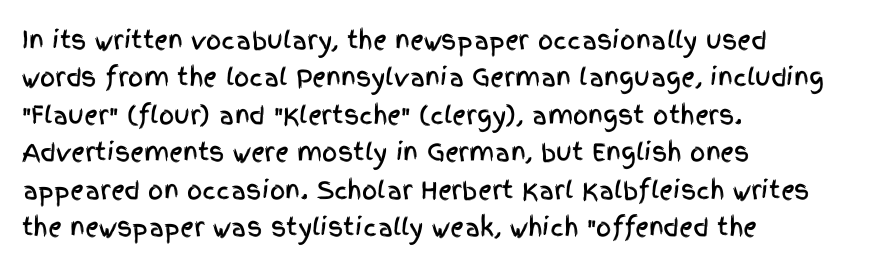
{"italic": "no", "underline": "no", "align": "left", "line_spacing": "normal", "line_spacing_ratio": 1.56, "letter_spacing": "normal", "letter_spacing_em": 0.0, "glyph_px": 24}
